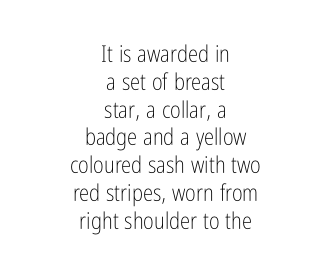
Rendered with straight, roman letterforms. Underline: absent. Between one letter and the next there's only the usual sliver of space. Each line is balanced around a shared central axis.
